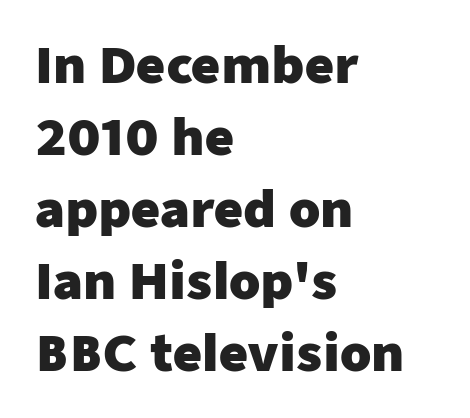
Vertically, the passage feels balanced, rows spaced as you'd expect. The letters advance in unequal steps, a hallmark of proportional type. There is no visible air inserted between adjacent glyphs. Quick note: underline off.
